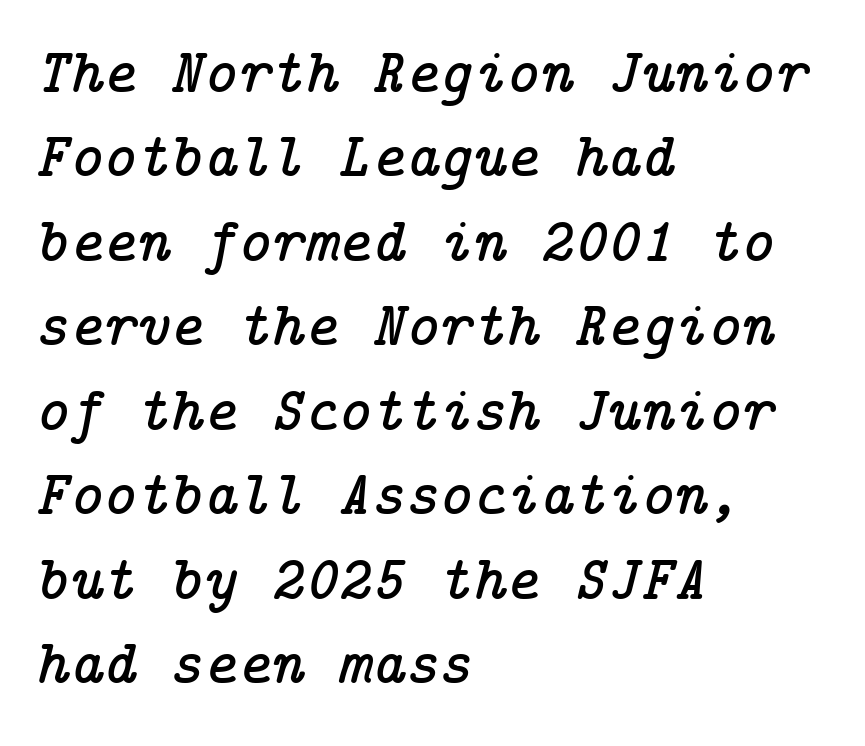
{"serif": "yes", "italic": "yes", "lean": "right", "slant_degrees": 14, "width": "normal", "stroke_contrast": "low", "x_height": "medium", "underline": "no", "align": "left", "line_spacing": "normal", "line_spacing_ratio": 1.32, "letter_spacing": "normal", "letter_spacing_em": 0.0, "glyph_px": 64}
